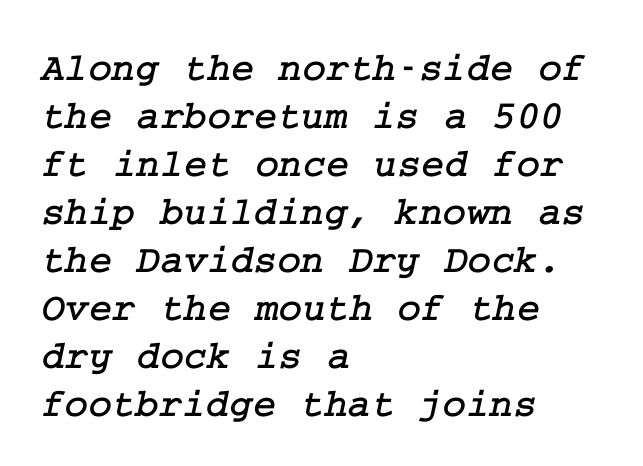
The image shows 40 px serif type; set left-aligned, line spacing 1.2x, normal letter spacing, not underlined; low stroke contrast and a medium x-height.
